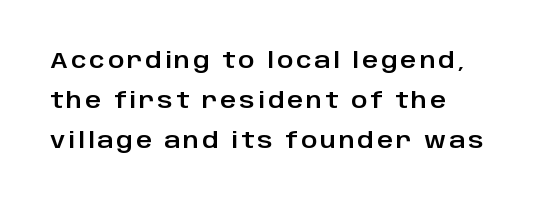
Posture: straight, roman, zero tilt. Where is the straight margin? On the left. Descenders are the only things crossing below the line.
